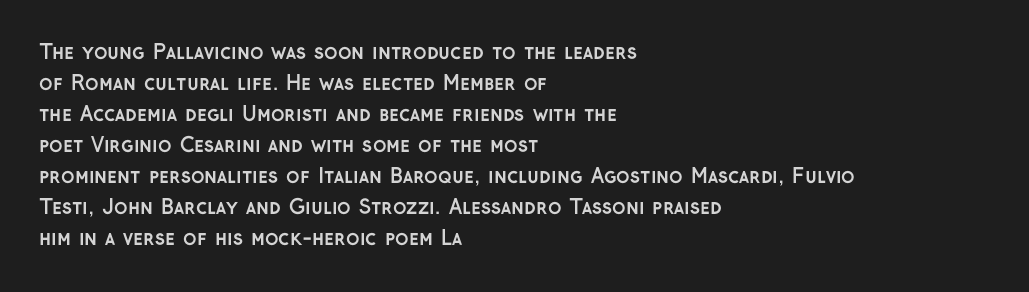
This is heavy type, rendered in bold. No extra tracking has been applied to these lines. The lines in this sample share a left origin and differ only in where they stop. A typesetter would call this leading conventional body-copy spacing. The typography opts for an upright posture over an oblique one. No word sits above an underline.
